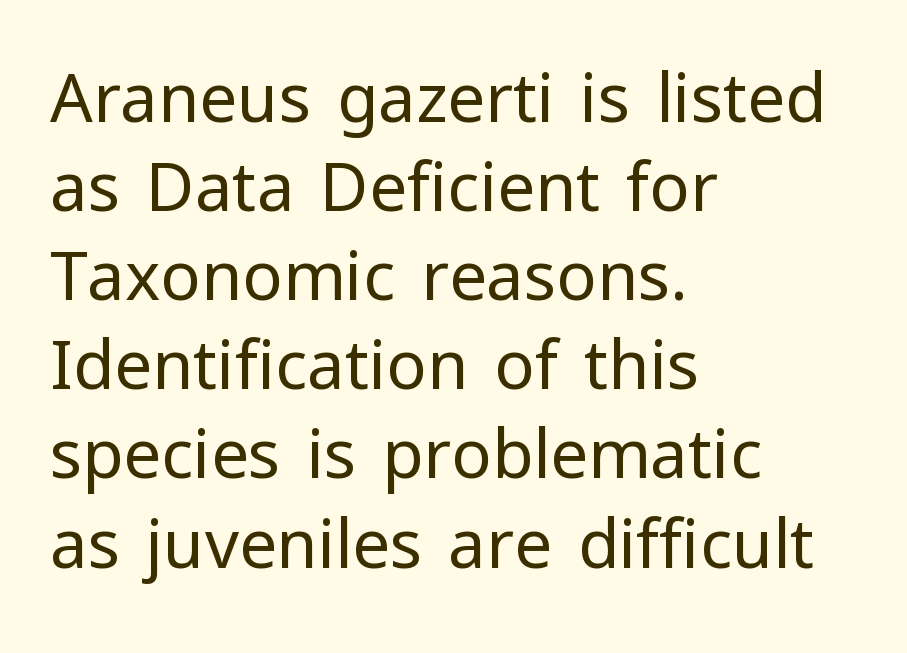
{"serif": "no", "italic": "no", "bold": "no", "weight": "regular", "width": "normal", "stroke_contrast": "low", "x_height": "medium", "monospaced": "no", "underline": "no", "align": "left", "line_spacing": "normal", "line_spacing_ratio": 1.33, "letter_spacing": "normal", "letter_spacing_em": 0.0, "glyph_px": 67}
